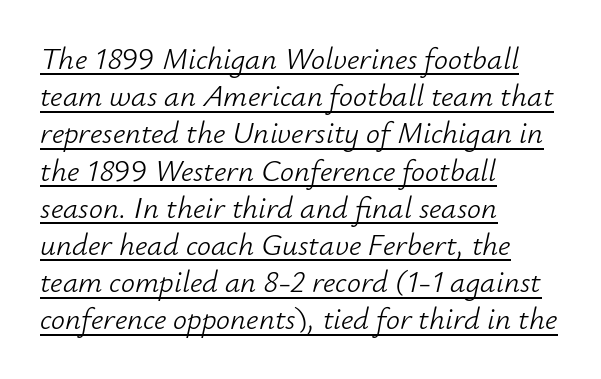
Q: Is the text bold? A: No.
Q: Is the text italic (slanted)? A: Yes, it leans right by about 12 degrees.
Q: Is the text underlined? A: Yes.
Q: How is the paragraph aligned? A: Left-aligned.
Q: Is the spacing between letters normal or unusually wide? A: Normal.
Q: Width (condensed, normal, or wide)? A: Normal.
Q: Stroke contrast? A: Low.
Q: x-height? A: Small.
Q: Monospaced? A: No.
